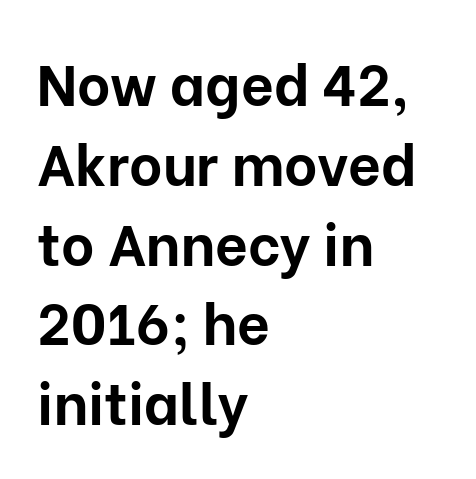
Q: Is the text bold? A: Yes.
Q: Is the text italic (slanted)? A: No, it is upright.
Q: Is the typeface a serif or a sans-serif typeface? A: Sans-serif.
Q: Is the text underlined? A: No.
Q: How is the paragraph aligned? A: Left-aligned.
Q: Is the spacing between letters normal or unusually wide? A: Normal.
Q: Is the spacing between lines tight, normal or loose? A: Normal.
Q: Width (condensed, normal, or wide)? A: Normal.
Q: Stroke contrast? A: Low.
Q: x-height? A: Medium.
Q: Monospaced? A: No.
